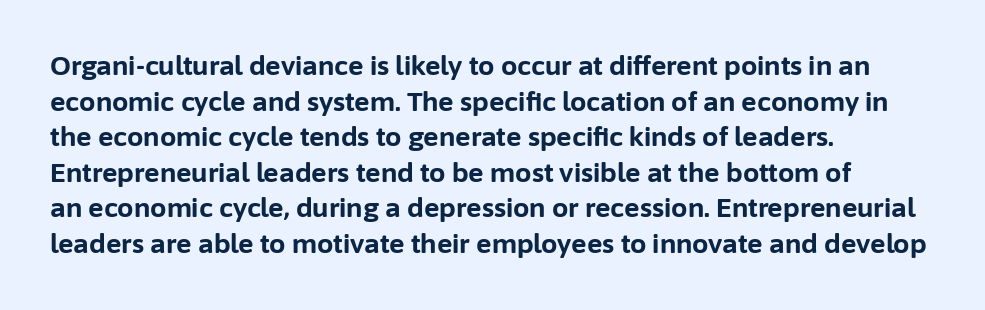
{"italic": "no", "bold": "yes", "underline": "no", "align": "left", "line_spacing": "normal", "line_spacing_ratio": 1.37, "letter_spacing": "normal", "letter_spacing_em": 0.0, "glyph_px": 26}
